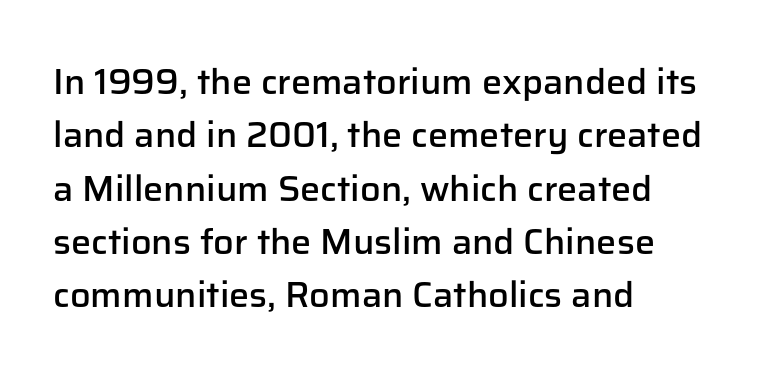
Q: Is the text bold? A: Semi-bold.
Q: Is the text italic (slanted)? A: No, it is upright.
Q: Is the typeface a serif or a sans-serif typeface? A: Sans-serif.
Q: Is the text underlined? A: No.
Q: How is the paragraph aligned? A: Left-aligned.
Q: Is the spacing between letters normal or unusually wide? A: Normal.
Q: Is the spacing between lines tight, normal or loose? A: Normal.
Q: Width (condensed, normal, or wide)? A: Normal.
Q: Stroke contrast? A: Low.
Q: x-height? A: Medium.
Q: Monospaced? A: No.
